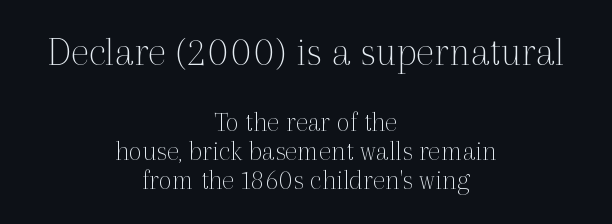
Typesetter's note — upper block bumped up in size, lower block left smaller. Do the characters align in a grid? No, the font is proportional. The text was rendered using a seriffed face with decorative stroke endings. Compared with typical body copy, the letter spacing here is the same. The text block is weighted toward neither margin, spreading evenly from the middle.
